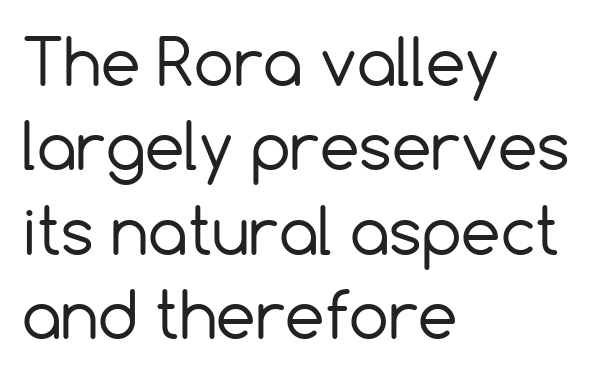
Each letter keeps its own natural width here, so spacing adapts to shape. Weight: in the light-to-regular range. The rendering shows plain stroke endings on the letterforms — a sans-serif design. Does the leading feel generous? No, just average. Letter spacing: default.
